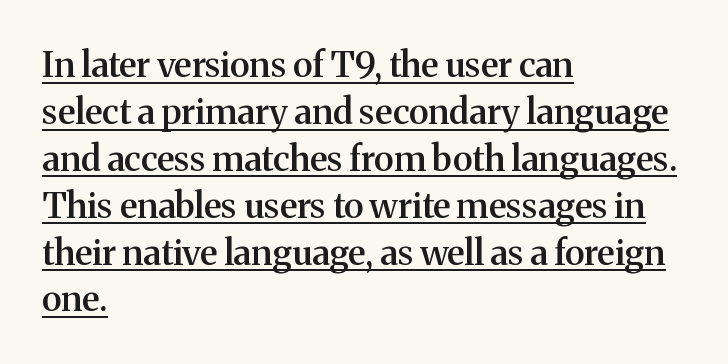
Q: Is the text bold? A: Semi-bold.
Q: Is the text italic (slanted)? A: No, it is upright.
Q: Is the typeface a serif or a sans-serif typeface? A: Serif.
Q: Is the text underlined? A: Yes.
Q: How is the paragraph aligned? A: Left-aligned.
Q: Is the spacing between letters normal or unusually wide? A: Normal.
Q: Is the spacing between lines tight, normal or loose? A: Normal.
Q: Width (condensed, normal, or wide)? A: Normal.
Q: Stroke contrast? A: Medium.
Q: x-height? A: Medium.
Q: Monospaced? A: No.
